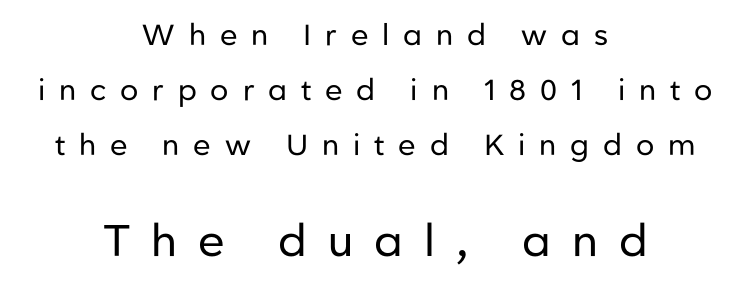
Q: Is the text bold? A: No.
Q: Is the text italic (slanted)? A: No, it is upright.
Q: Is the typeface a serif or a sans-serif typeface? A: Sans-serif.
Q: Is the text underlined? A: No.
Q: How is the paragraph aligned? A: Centered.
Q: Is the spacing between letters normal or unusually wide? A: Unusually wide.
Q: Which block of text is set in a larger size, the first (top) or the second (bottom)? A: The second (bottom) one.
Q: Width (condensed, normal, or wide)? A: Normal.
Q: Stroke contrast? A: Low.
Q: x-height? A: Medium.
Q: Monospaced? A: No.
